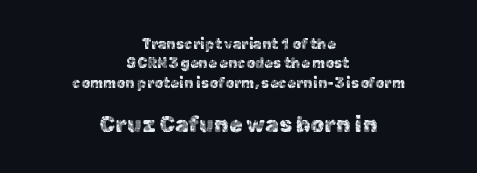
Note: smaller setting up top, larger setting below. How would I describe the line gaps? Plain and ordinary. These lines stack symmetrically, like a column narrowing and widening about its center. A typesetter would mark this as roman, not italic. In terms of letterspacing, this is plain default setting.
